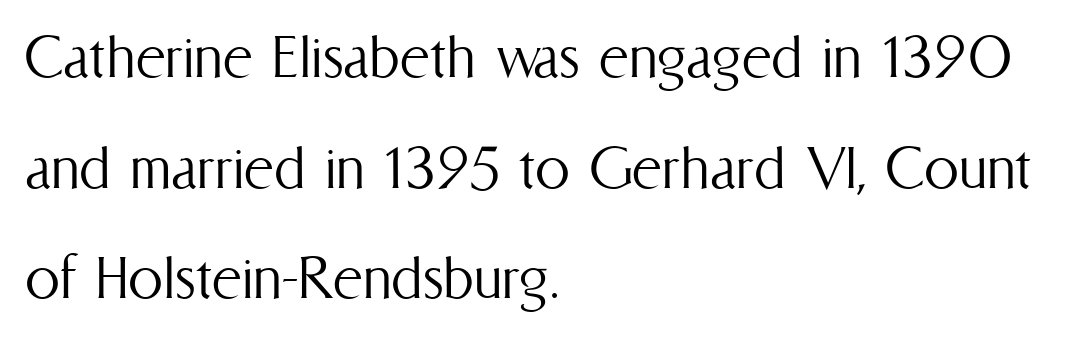
Each word holds together tightly as a unit, with standard inter-letter gaps. Is the block centered? No — it sits flush against the left margin. The vertical gap from one line to the next is medium. A typesetter would call this proportional, since set widths differ per character. Descenders hang freely into open space. Posture: straight, roman, zero tilt.
